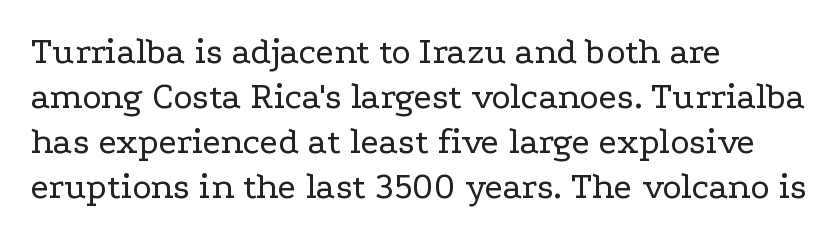
These lines are set flush left with a ragged right edge. Type without underlining. Vertical strokes here are truly vertical. A typesetter would call this proportional, since set widths differ per character. Compared with typical body copy, the letter spacing here is the same. To sum up the face: it has serifs.
